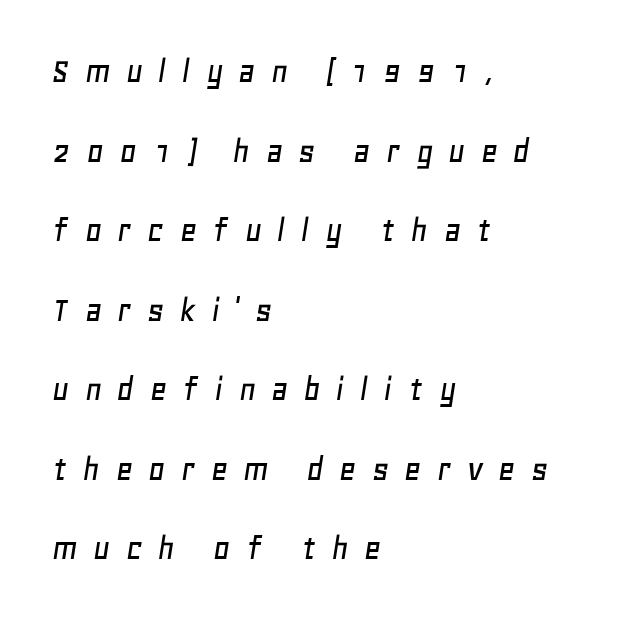
{"italic": "yes", "lean": "right", "slant_degrees": 11, "width": "normal", "stroke_contrast": "low", "x_height": "large", "monospaced": "no", "underline": "no", "align": "left", "line_spacing": "loose", "line_spacing_ratio": 2.15, "letter_spacing": "wide", "letter_spacing_em": 0.41, "glyph_px": 37}
